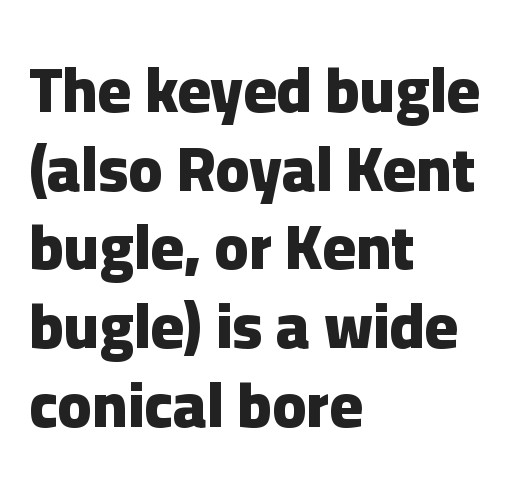
{"serif": "no", "italic": "no", "bold": "yes", "weight": "heavy", "width": "normal", "stroke_contrast": "low", "x_height": "medium", "monospaced": "no", "underline": "no", "align": "left", "line_spacing": "normal", "line_spacing_ratio": 1.25, "letter_spacing": "normal", "letter_spacing_em": 0.0, "glyph_px": 63}
